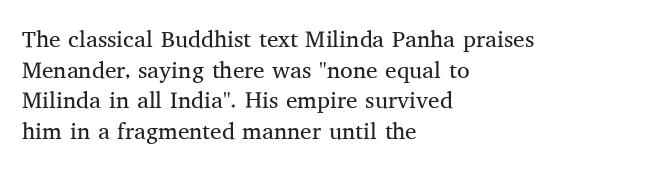
{"italic": "no", "bold": "no", "underline": "no", "align": "left", "line_spacing": "normal", "line_spacing_ratio": 1.33, "letter_spacing": "normal", "letter_spacing_em": 0.0, "glyph_px": 23}
